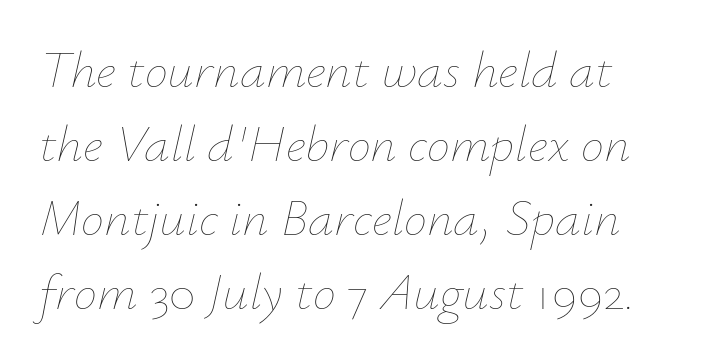
These lines are rendered in a variable-pitch font. You could call the tracking neutral — neither tight nor loose. The rendering uses a moderate line-height, typical for paragraphs. Tall strokes in this sample are angled rather than plumb. Stroke thickness stays within the range of a standard reading face or lighter.
